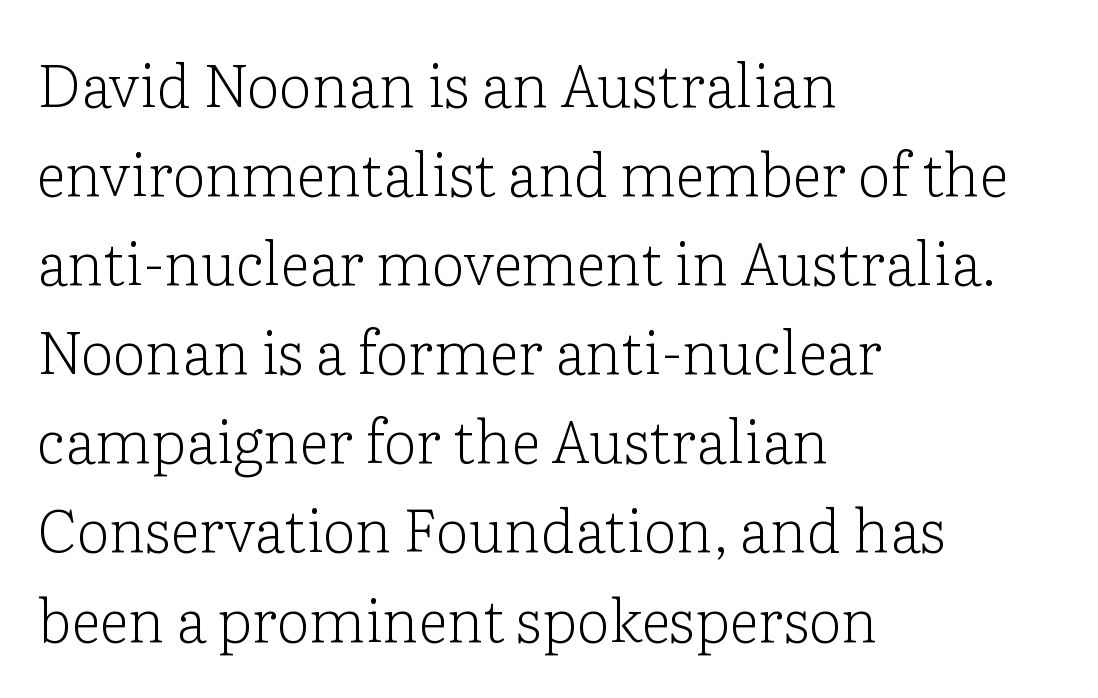
The image shows 59 px light serif type, upright; set left-aligned, normal line spacing (1.51x), normal letter spacing, not underlined; low stroke contrast and a medium x-height.
